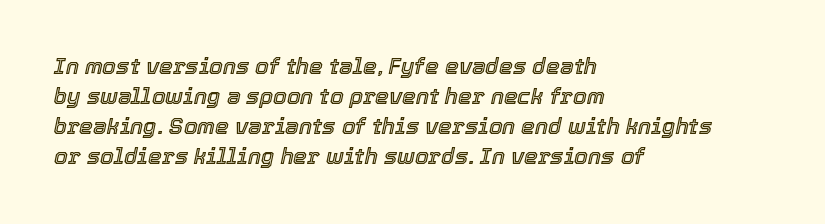
Regular leading. Horizontal alignment here is leftward, the default for most running prose. Italic: yes, the glyphs are oblique. The strip under each line holds only bare page. Tracking value appears to be zero — textbook default spacing.
